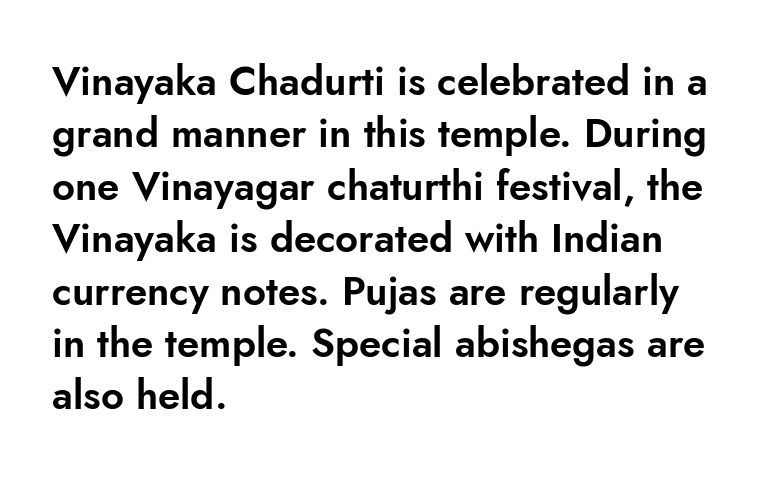
Q: Is the text italic (slanted)? A: No, it is upright.
Q: Is the typeface a serif or a sans-serif typeface? A: Sans-serif.
Q: Is the text underlined? A: No.
Q: How is the paragraph aligned? A: Left-aligned.
Q: Is the spacing between letters normal or unusually wide? A: Normal.
Q: Is the spacing between lines tight, normal or loose? A: Normal.
Q: Width (condensed, normal, or wide)? A: Normal.
Q: Stroke contrast? A: Low.
Q: x-height? A: Small.
Q: Monospaced? A: No.
